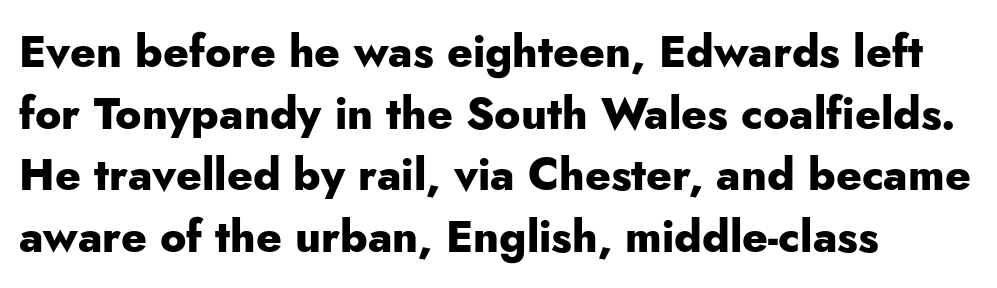
Typeset ragged right — the left edge is the straight one. Quick note: underline off. The horizontal fit of the characters is conventional and even. Varying glyph widths throughout — classic text-font behaviour.
